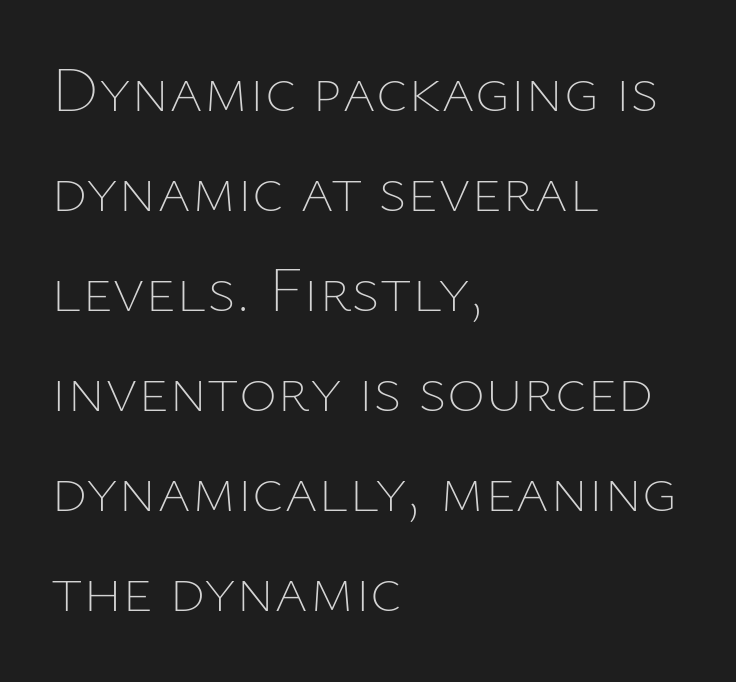
{"italic": "no", "bold": "no", "weight": "thin", "width": "normal", "stroke_contrast": "low", "x_height": "medium", "monospaced": "no", "underline": "no", "align": "left", "line_spacing": "normal", "line_spacing_ratio": 1.54, "letter_spacing": "normal", "letter_spacing_em": 0.0, "glyph_px": 65}
